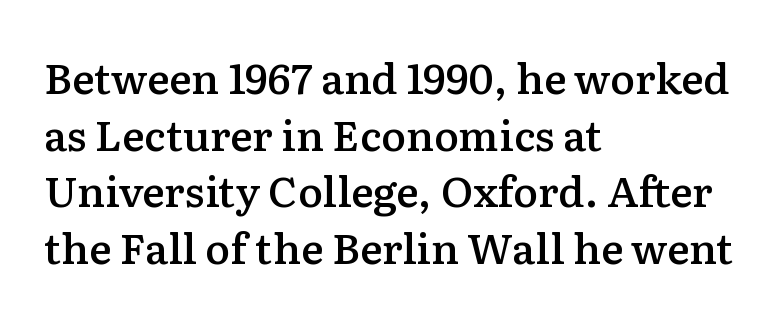
Unlike italic type, these characters show no tilt at all. Spacing between characters is what you'd get straight out of the box. Words float on clear page, feet unadorned. The designer left line spacing at the default.
